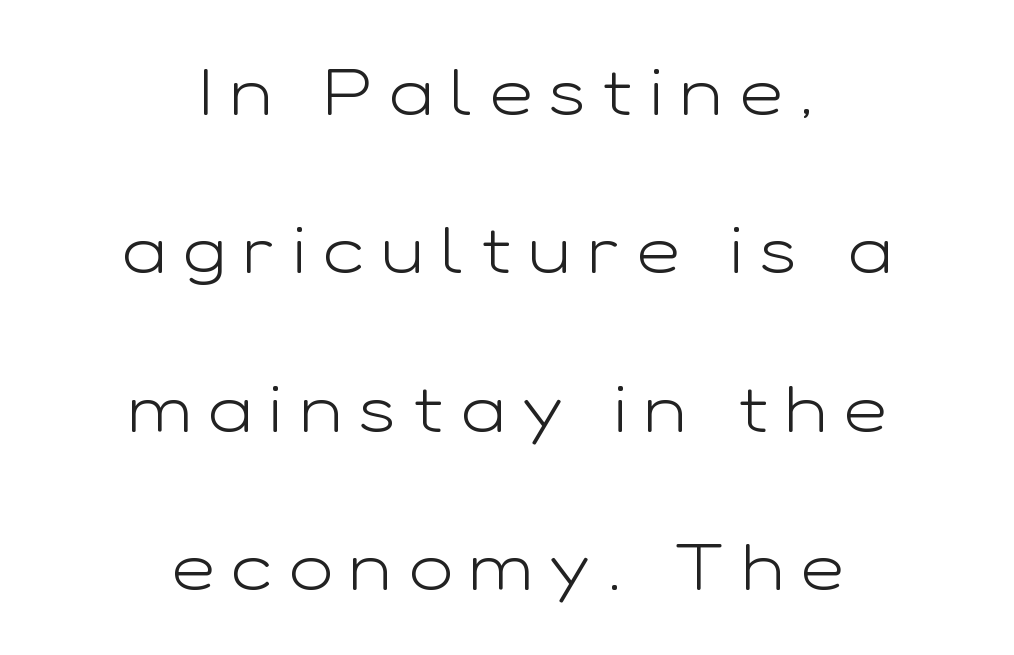
{"serif": "no", "italic": "no", "bold": "no", "weight": "light", "width": "wide", "stroke_contrast": "low", "x_height": "medium", "monospaced": "no", "underline": "no", "align": "center", "line_spacing": "loose", "line_spacing_ratio": 2.4, "letter_spacing": "wide", "letter_spacing_em": 0.26, "glyph_px": 66}
